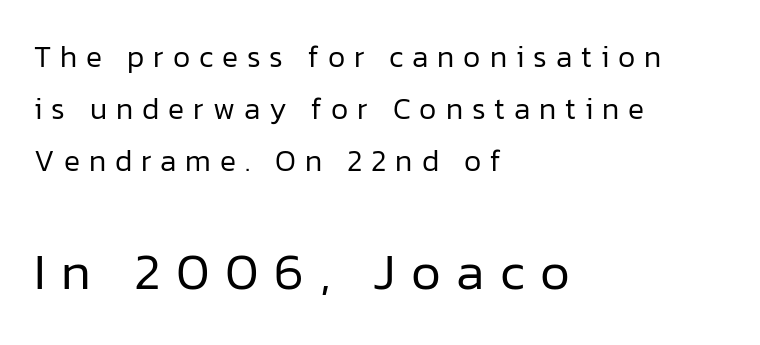
The text block is weighted toward the left margin, trailing off unevenly rightward. The strokes carry an ordinary text weight at most. The passage shown is typeset with a sans-serif family. Bigger letters appear in the bottom chunk; the top chunk is reduced.
